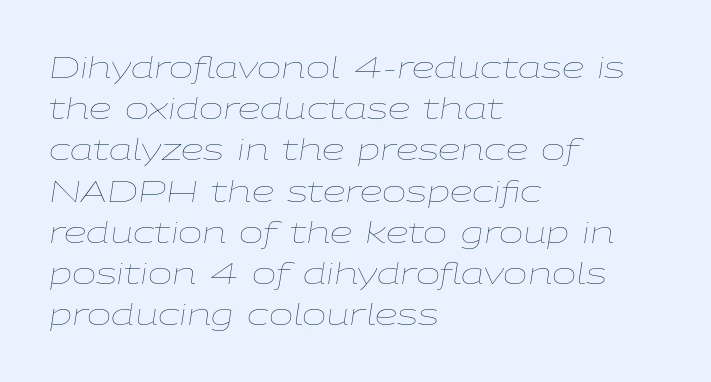
The image shows 29 px thin, wide type, italic (leaning right); set left-aligned, normal line spacing (1.42x), normal letter spacing, not underlined; low stroke contrast and a medium x-height.
